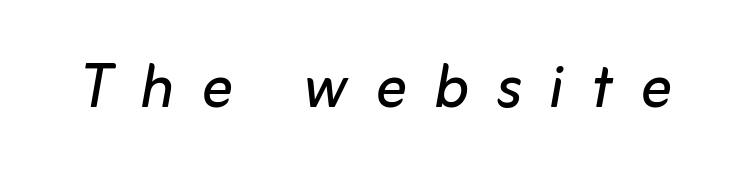
Looks like regular typesetting: each glyph gets only the width it needs. The gaps between neighbouring characters are conspicuously large. Letters rest on an invisible, unmarked baseline. Yep, that's italic — everything's leaning. Is the type heavy? It reads as light-to-regular instead.
